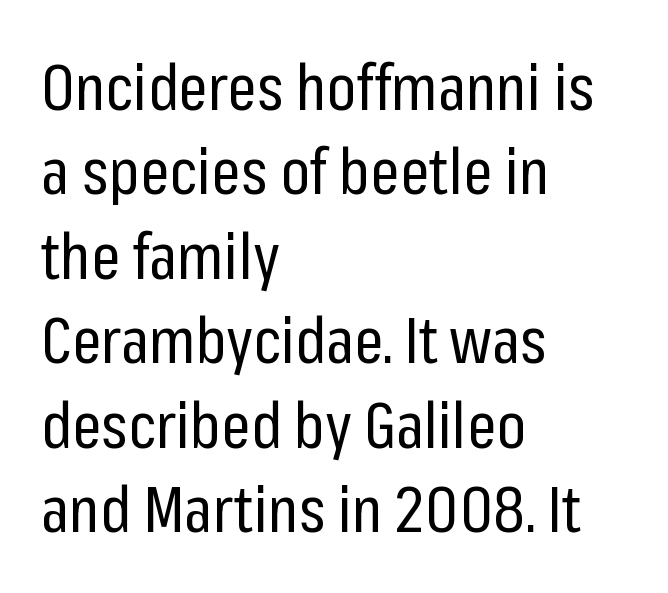
{"serif": "no", "italic": "no", "bold": "no", "weight": "regular", "width": "condensed", "stroke_contrast": "low", "x_height": "medium", "monospaced": "no", "underline": "no", "align": "left", "line_spacing": "normal", "line_spacing_ratio": 1.32, "letter_spacing": "normal", "letter_spacing_em": 0.0, "glyph_px": 64}
